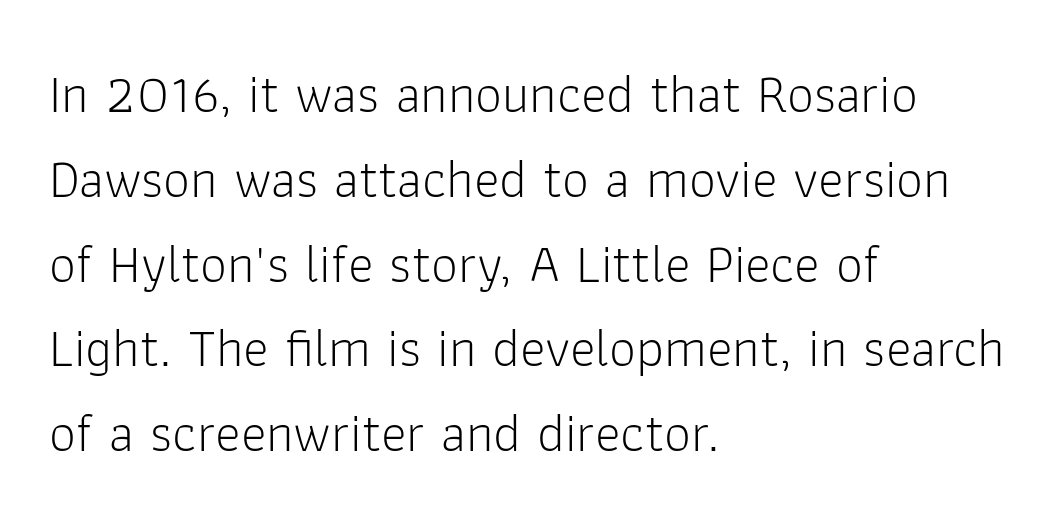
{"serif": "no", "italic": "no", "bold": "no", "weight": "light", "width": "normal", "stroke_contrast": "low", "x_height": "medium", "monospaced": "no", "underline": "no", "align": "left", "line_spacing": "normal", "line_spacing_ratio": 1.57, "letter_spacing": "normal", "letter_spacing_em": 0.0, "glyph_px": 54}
